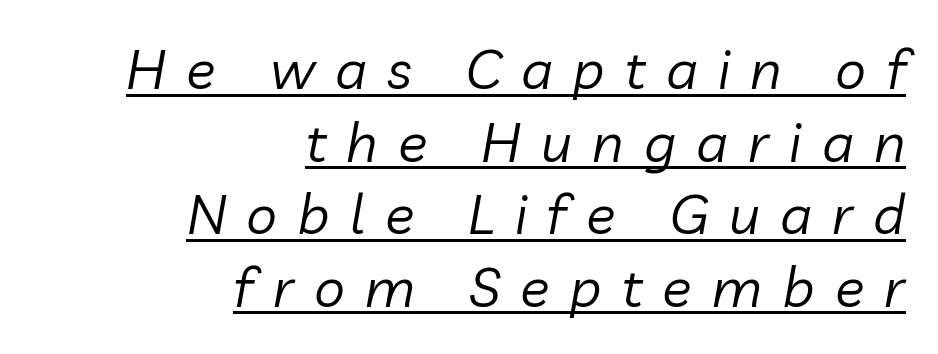
{"italic": "yes", "lean": "right", "slant_degrees": 10, "bold": "no", "weight": "regular", "width": "normal", "stroke_contrast": "low", "x_height": "medium", "monospaced": "no", "underline": "yes", "align": "right", "line_spacing": "normal", "line_spacing_ratio": 1.32, "letter_spacing": "wide", "letter_spacing_em": 0.37, "glyph_px": 55}
